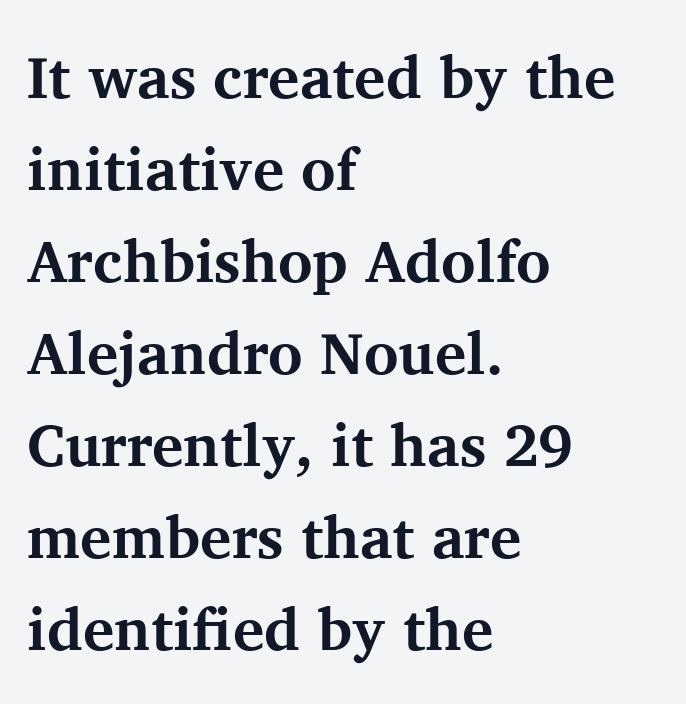
The letters stand straight up with perfectly vertical stems. Heavy, bold letterforms. Unlike a clean sans, this face finishes its strokes with serifs. These lines are rendered in a variable-pitch font. Default kerning and tracking; the words read as compact shapes. Each line starts at the same left margin while the right side varies.
